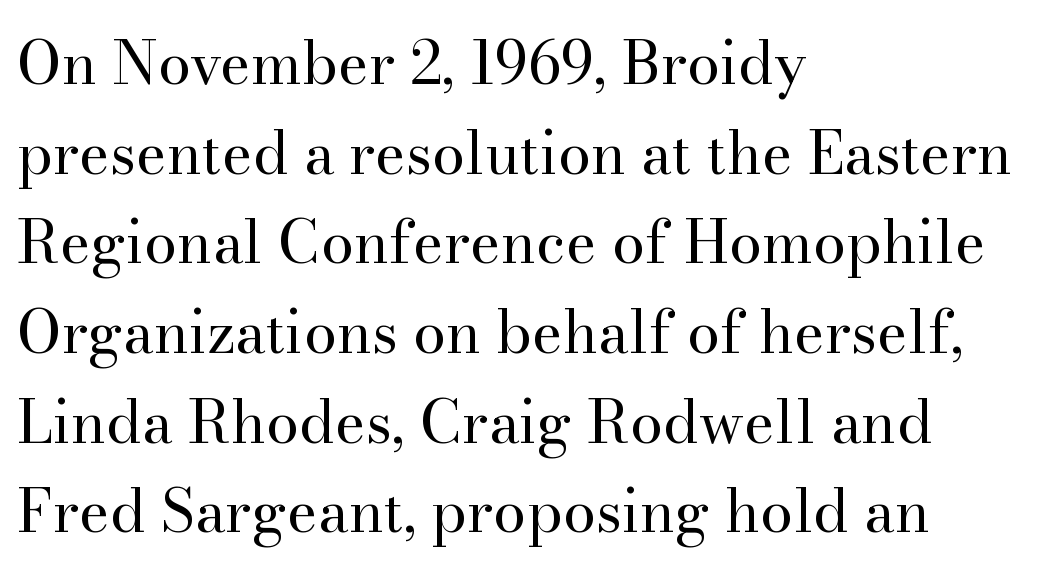
{"serif": "yes", "italic": "no", "bold": "no", "weight": "regular", "width": "normal", "stroke_contrast": "high", "x_height": "small", "monospaced": "no", "underline": "no", "align": "left", "line_spacing": "normal", "line_spacing_ratio": 1.52, "letter_spacing": "normal", "letter_spacing_em": 0.0, "glyph_px": 59}
